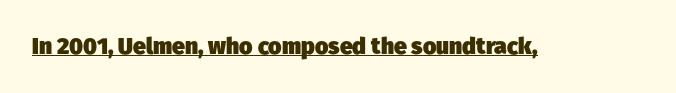
In designer terms, the underline attribute is active on this setting. Observe the ordinary spacing: letters are neighbours, not strangers. Weight: bold.
